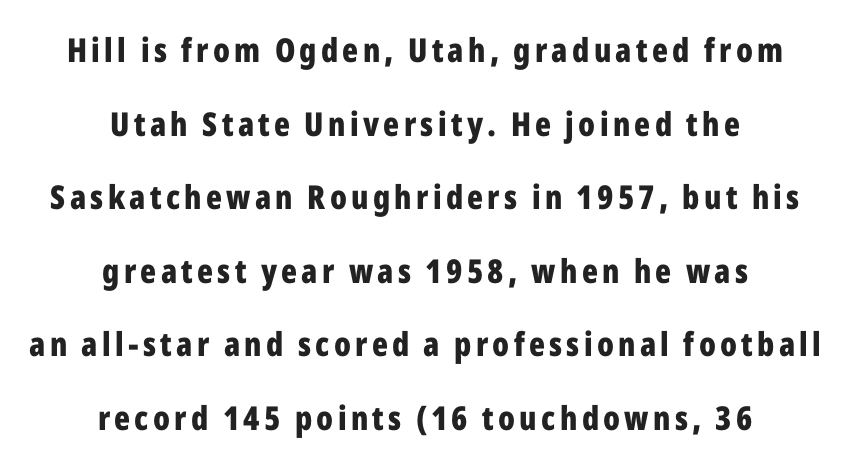
{"serif": "no", "italic": "no", "bold": "yes", "weight": "bold", "width": "condensed", "stroke_contrast": "low", "x_height": "medium", "monospaced": "no", "underline": "no", "align": "center", "line_spacing": "loose", "line_spacing_ratio": 2.23, "glyph_px": 33}
